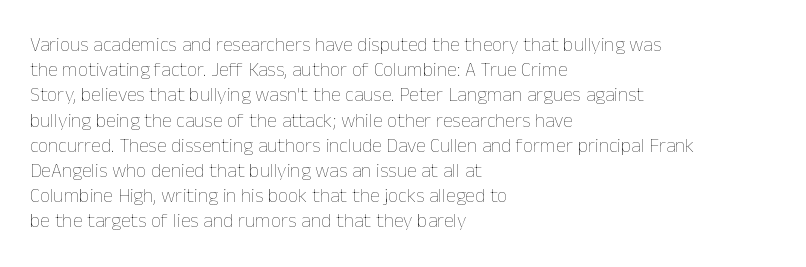
Q: Is the text bold? A: No.
Q: Is the text italic (slanted)? A: No, it is upright.
Q: Is the text underlined? A: No.
Q: How is the paragraph aligned? A: Left-aligned.
Q: Is the spacing between letters normal or unusually wide? A: Normal.
Q: Is the spacing between lines tight, normal or loose? A: Normal.
